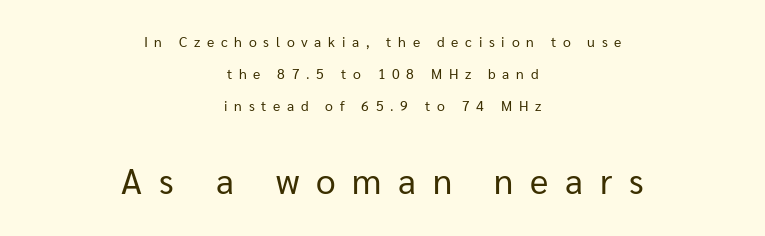
The letters advance in unequal steps, a hallmark of proportional type. In terms of posture, this sample is upright. Just letters on the line, the space beneath them empty. Weight class: somewhere from thin through regular. The rendering inserts visible extra space after every character.
